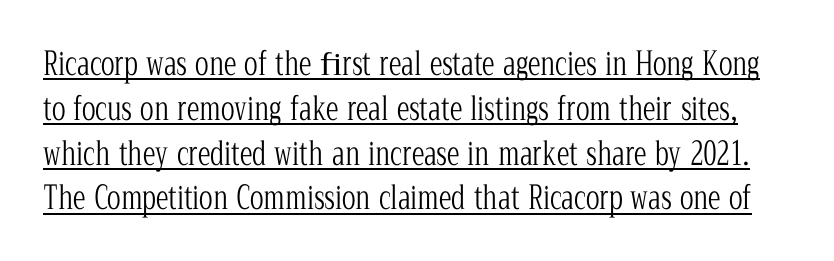
{"serif": "yes", "italic": "no", "bold": "no", "weight": "light", "width": "condensed", "stroke_contrast": "low", "x_height": "medium", "monospaced": "no", "underline": "yes", "line_spacing": "normal", "line_spacing_ratio": 1.4, "letter_spacing": "normal", "letter_spacing_em": 0.0, "glyph_px": 32}
